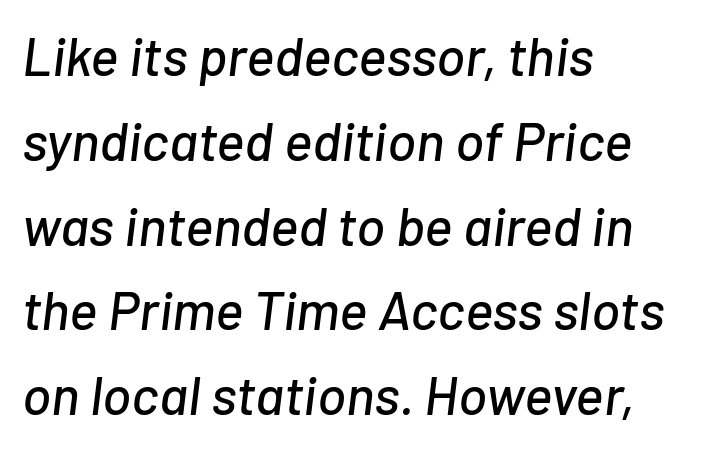
Each line starts at the same left margin while the right side varies. A typesetter would call this proportional, since set widths differ per character. Would a proofreader flag this as italicized? Yes. In terms of letterspacing, this is plain default setting. Compared with typical paragraphs, the rows here are spaced about the same. The baseline area is clear.
